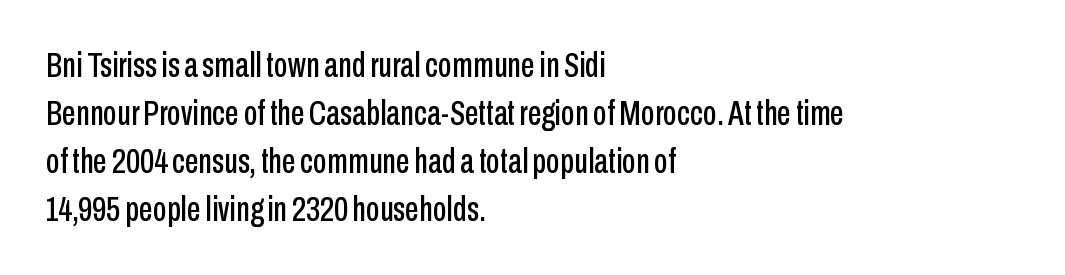
You could call the tracking neutral — neither tight nor loose. Here the designer chose a conventional face with non-uniform glyph widths. What's the leading like? Ordinary, nothing unusual. The lettering stays uniformly vertical, giving the passage a roman look. Beneath every word, the page is bare.
